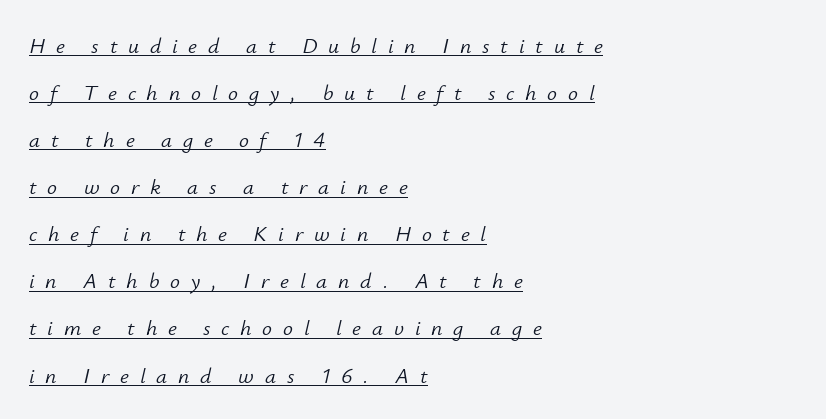
Underlined type. Rows of type keep a wide berth in the vertical direction. Is the letter spacing exaggerated? Yes — the characters are pushed far apart. The weight tops out at a normal text grade. Rendered with sloped, italic letterforms.
